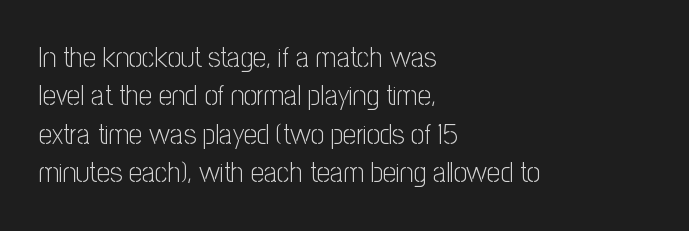
{"serif": "no", "italic": "no", "bold": "no", "weight": "light", "width": "condensed", "stroke_contrast": "low", "x_height": "medium", "monospaced": "no", "underline": "no", "align": "left", "line_spacing": "normal", "line_spacing_ratio": 1.32, "letter_spacing": "normal", "letter_spacing_em": 0.0, "glyph_px": 29}
